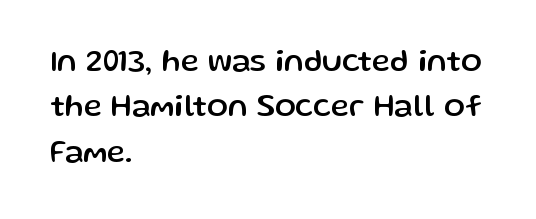
{"serif": "no", "italic": "no", "width": "normal", "stroke_contrast": "low", "x_height": "medium", "monospaced": "no", "underline": "no", "align": "left", "line_spacing": "normal", "line_spacing_ratio": 1.46, "letter_spacing": "normal", "letter_spacing_em": 0.0, "glyph_px": 31}
